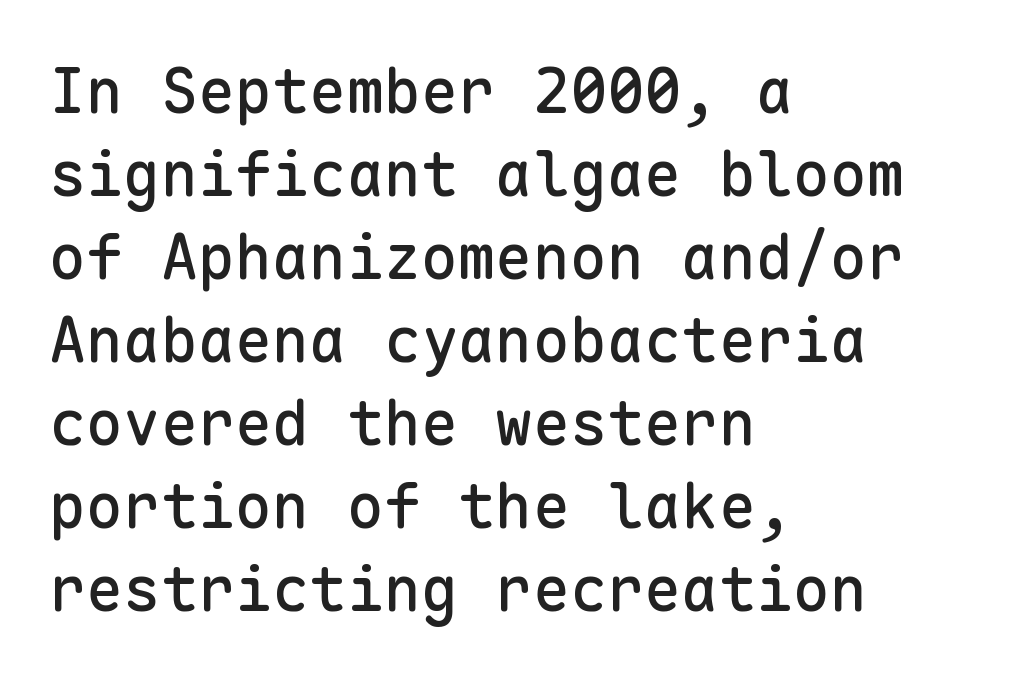
Q: Is the text italic (slanted)? A: No, it is upright.
Q: Is the typeface a serif or a sans-serif typeface? A: Sans-serif.
Q: Is the text underlined? A: No.
Q: How is the paragraph aligned? A: Left-aligned.
Q: Is the spacing between letters normal or unusually wide? A: Normal.
Q: Is the spacing between lines tight, normal or loose? A: Normal.
Q: Width (condensed, normal, or wide)? A: Normal.
Q: Stroke contrast? A: Low.
Q: x-height? A: Medium.
Q: Monospaced? A: Yes.
